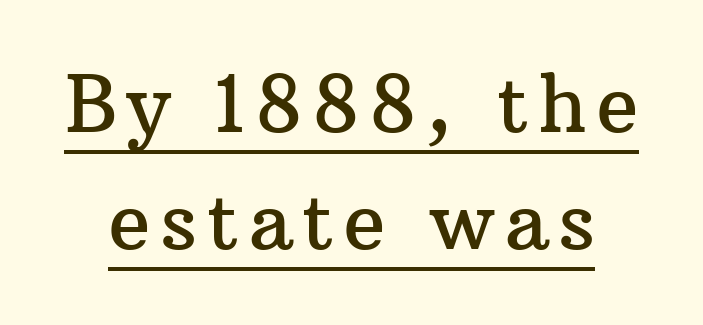
The lines sit at an ordinary, default distance from one another. These lines are composed in type with serifs. Ascenders rise straight up at ninety degrees. Do the characters align in a grid? No, the font is proportional. The sample's only ornament is a line tracing under the words.
